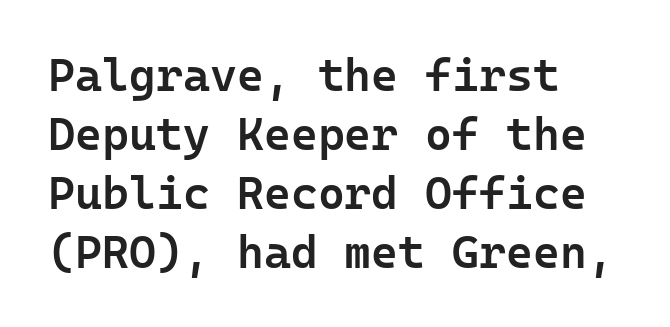
This rendering leaves character spacing at its baseline value. What weight is shown? A semibold, between regular and bold. Line spacing here is normal. Casual observation: everything's shoved over to the left. Upright lettering throughout. Check where the strokes stop: nothing finishes them off — pure sans.
